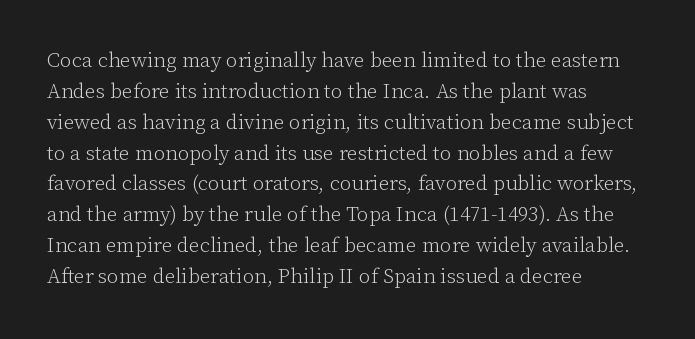
Q: Is the text bold? A: No.
Q: Is the text italic (slanted)? A: No, it is upright.
Q: Is the text underlined? A: No.
Q: How is the paragraph aligned? A: Left-aligned.
Q: Is the spacing between letters normal or unusually wide? A: Normal.
Q: Is the spacing between lines tight, normal or loose? A: Normal.
